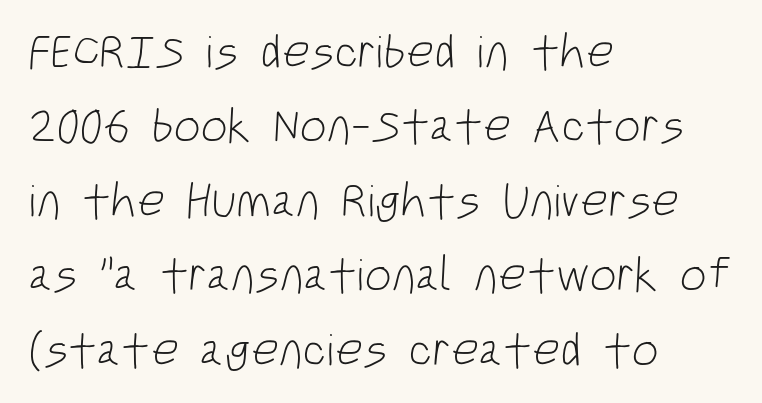
The image shows 48 px light, condensed sans-serif type; set left-aligned, normal line spacing (1.55x), normal letter spacing, not underlined; low stroke contrast and a large x-height.
